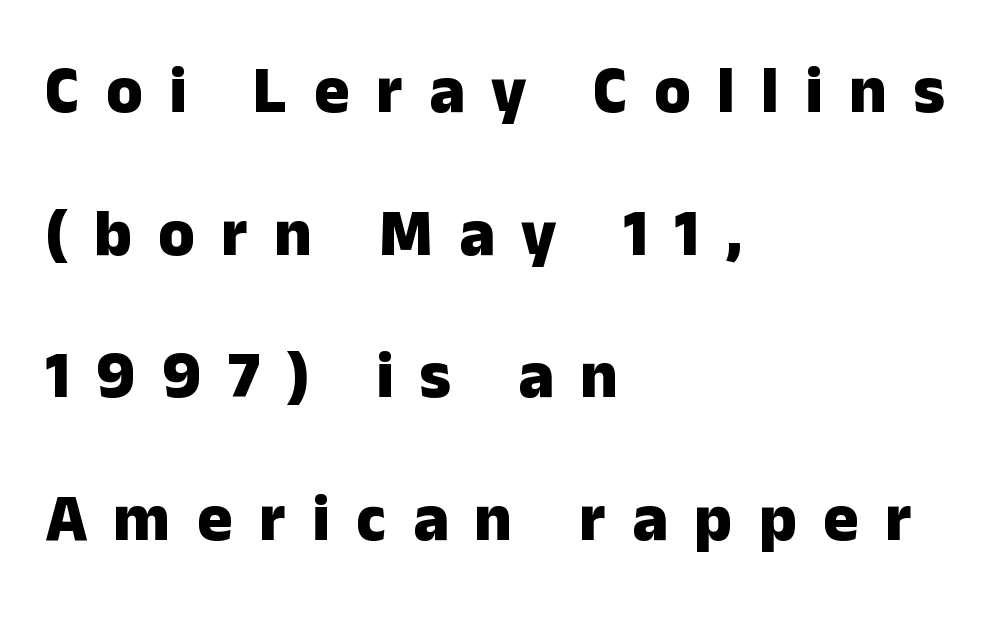
{"serif": "no", "italic": "no", "bold": "yes", "weight": "heavy", "width": "normal", "stroke_contrast": "low", "x_height": "medium", "monospaced": "no", "underline": "no", "align": "left", "line_spacing": "loose", "line_spacing_ratio": 2.16, "letter_spacing": "wide", "letter_spacing_em": 0.4, "glyph_px": 66}
